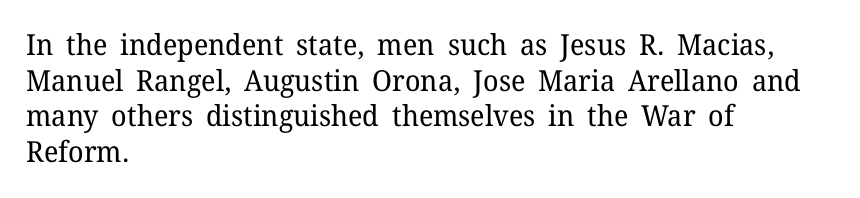
Every row of glyphs begins at an identical x-position on the left. Anything drawn beneath the words? Only blank space. Vertical stems look standard width or narrower in stroke. No italicization has been applied; the sample stays upright.
